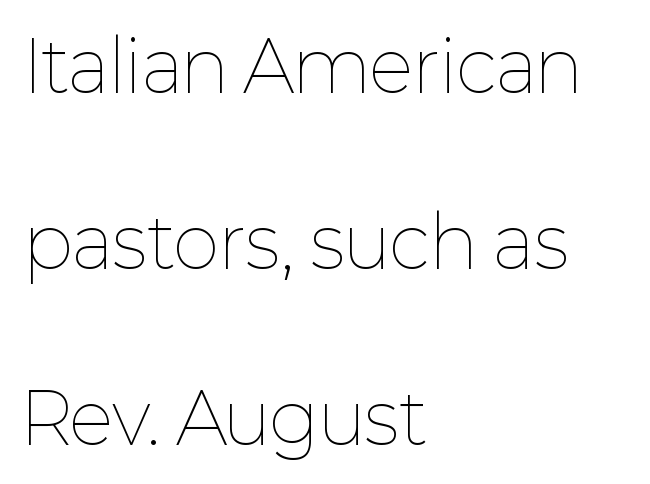
The face used here is proportionally spaced, like ordinary book or web type. Students, observe: this is what heavily led, spacious text looks like. The setting favours the left margin, as ordinary paragraphs usually do. Does the lettering tilt? It doesn't — this is upright.
